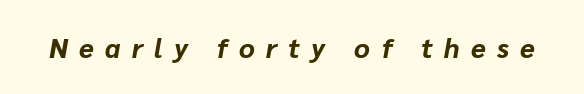
Weight: bold. Notice how the stems are inclined rather than vertical — that's the hallmark of italics. Words float on clear page, feet unadorned. Display-style spreading of the glyphs; the letterfit is very open.
